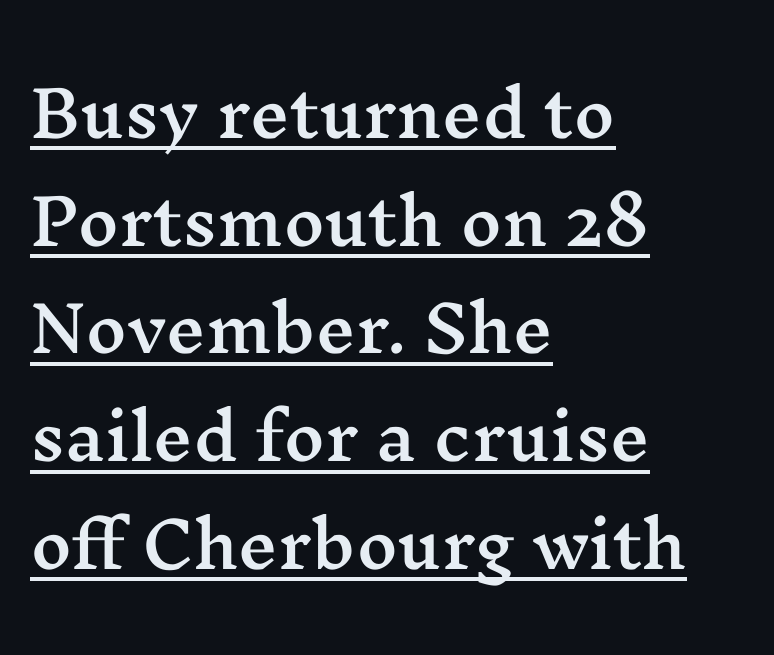
The image shows 63 px wide serif type, upright; set left-aligned, line spacing 1.71x, normal letter spacing, underlined; medium stroke contrast and a medium x-height.
